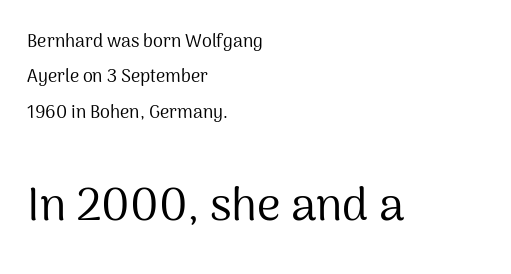
The image shows 46 px regular-weight sans-serif type, upright; set left-aligned, loose line spacing (1.97x), normal letter spacing, not underlined; the second (bottom) block is 2.56x larger; medium stroke contrast and a medium x-height.
